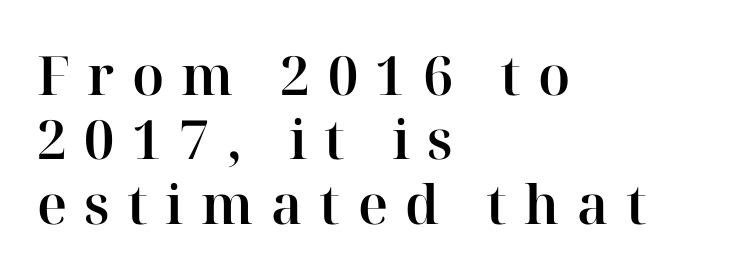
{"serif": "yes", "italic": "no", "width": "normal", "stroke_contrast": "high", "x_height": "medium", "monospaced": "no", "underline": "no", "align": "left", "line_spacing_ratio": 1.19, "letter_spacing": "wide", "letter_spacing_em": 0.32, "glyph_px": 54}
